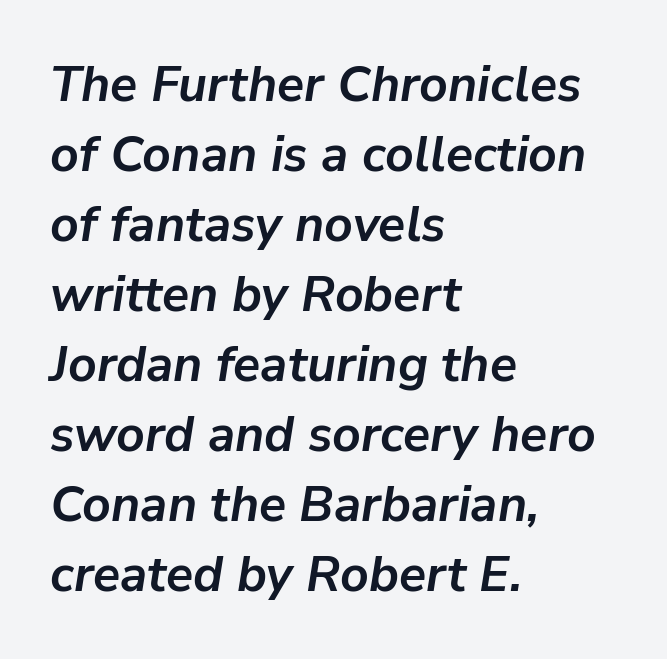
The image shows 50 px semibold type, italic (leaning right); set left-aligned, normal line spacing (1.4x), normal letter spacing, not underlined; low stroke contrast and a medium x-height.
